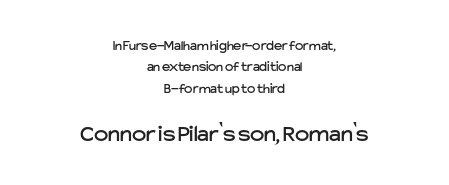
{"italic": "no", "underline": "no", "align": "center", "line_spacing": "normal", "line_spacing_ratio": 1.53, "letter_spacing": "normal", "letter_spacing_em": 0.0, "larger_block": "second", "size_ratio": 1.71, "glyph_px": 24}
